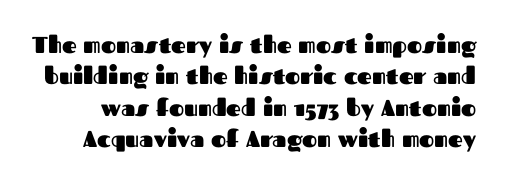
The image shows 23 px bold type, upright; set normal line spacing (1.36x), normal letter spacing, not underlined.
